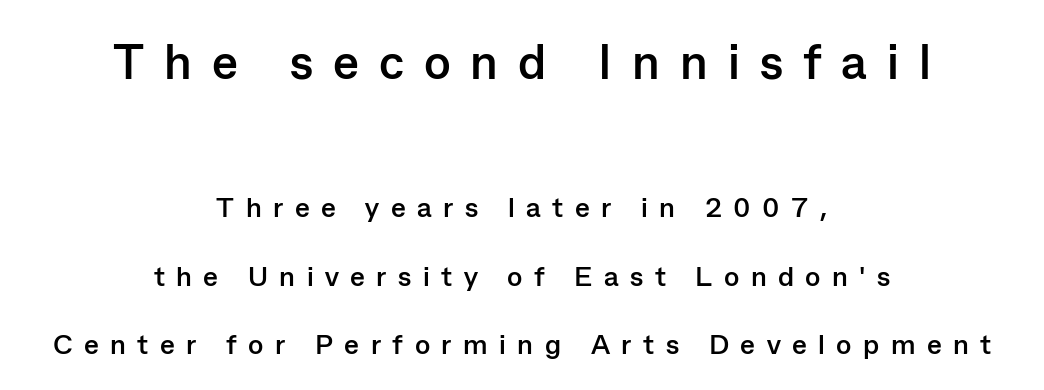
Q: Is the text bold? A: Yes.
Q: Is the text italic (slanted)? A: No, it is upright.
Q: Is the typeface a serif or a sans-serif typeface? A: Sans-serif.
Q: Is the text underlined? A: No.
Q: How is the paragraph aligned? A: Centered.
Q: Is the spacing between letters normal or unusually wide? A: Unusually wide.
Q: Is the spacing between lines tight, normal or loose? A: Loose.
Q: Which block of text is set in a larger size, the first (top) or the second (bottom)? A: The first (top) one.
Q: Width (condensed, normal, or wide)? A: Normal.
Q: Stroke contrast? A: Low.
Q: x-height? A: Medium.
Q: Monospaced? A: No.
